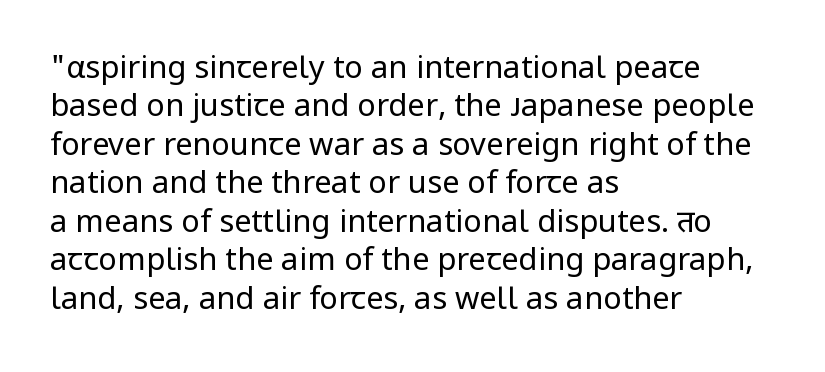
{"serif": "no", "italic": "no", "bold": "no", "weight": "regular", "width": "normal", "stroke_contrast": "low", "x_height": "medium", "monospaced": "no", "underline": "no", "align": "left", "line_spacing_ratio": 1.24, "letter_spacing": "normal", "letter_spacing_em": 0.0, "glyph_px": 31}
